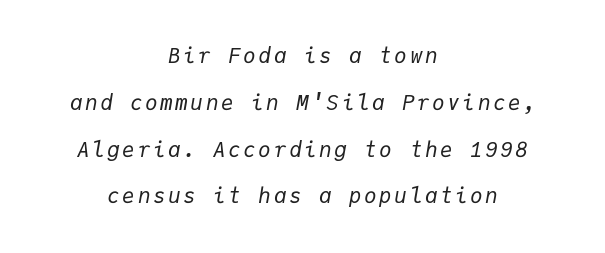
Q: Is the text bold? A: No.
Q: Is the text italic (slanted)? A: Yes, it leans right by about 9 degrees.
Q: Is the text underlined? A: No.
Q: How is the paragraph aligned? A: Centered.
Q: Is the spacing between lines tight, normal or loose? A: Loose.
